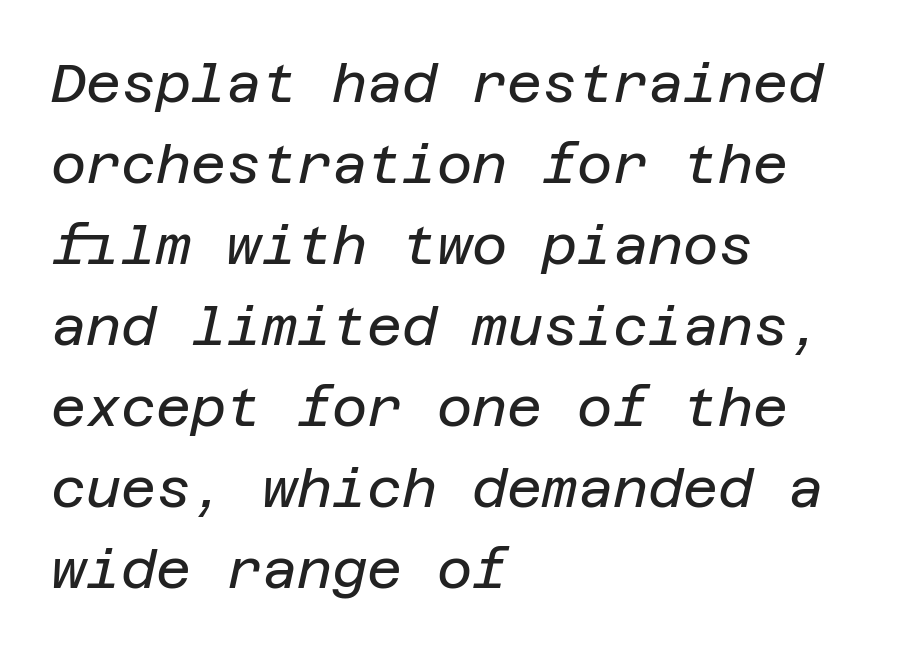
Q: Is the text bold? A: No.
Q: Is the text italic (slanted)? A: Yes, it leans right by about 12 degrees.
Q: Is the text underlined? A: No.
Q: How is the paragraph aligned? A: Left-aligned.
Q: Is the spacing between letters normal or unusually wide? A: Normal.
Q: Is the spacing between lines tight, normal or loose? A: Normal.
Q: Width (condensed, normal, or wide)? A: Normal.
Q: Stroke contrast? A: Low.
Q: x-height? A: Large.
